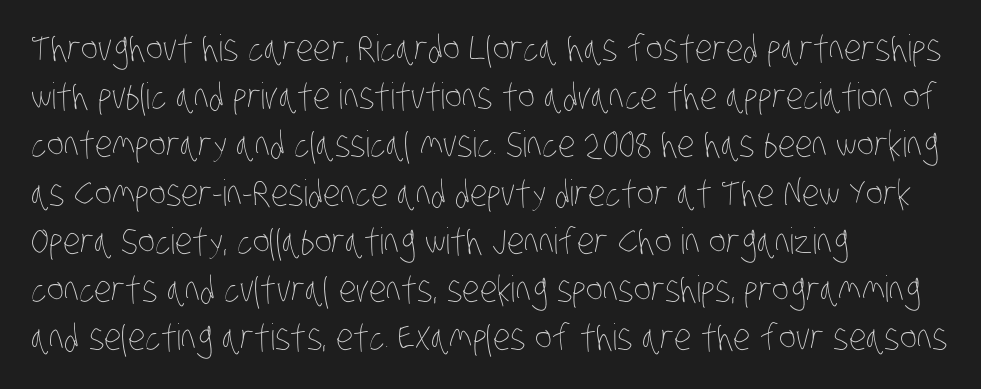
The image shows 36 px thin, condensed type; set left-aligned, normal line spacing (1.34x), normal letter spacing, not underlined; low stroke contrast and a large x-height.
